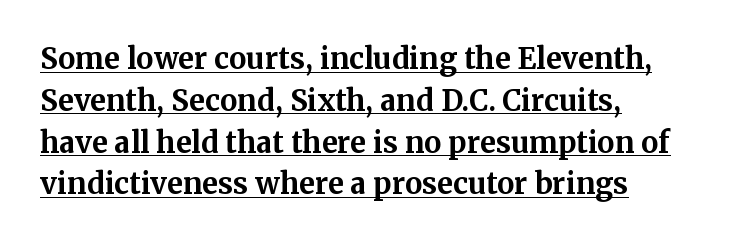
The image shows 29 px bold serif type, upright; set left-aligned, normal line spacing (1.44x), normal letter spacing, underlined; medium stroke contrast and a medium x-height.
